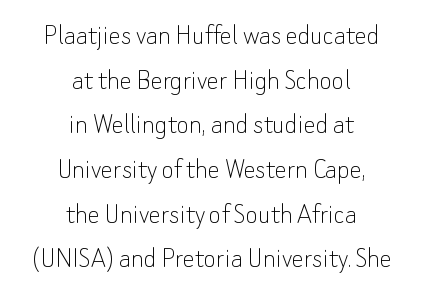
Q: Is the text bold? A: No.
Q: Is the text italic (slanted)? A: No, it is upright.
Q: Is the typeface a serif or a sans-serif typeface? A: Sans-serif.
Q: Is the text underlined? A: No.
Q: How is the paragraph aligned? A: Centered.
Q: Is the spacing between letters normal or unusually wide? A: Normal.
Q: Is the spacing between lines tight, normal or loose? A: Normal.
Q: Width (condensed, normal, or wide)? A: Normal.
Q: Stroke contrast? A: Low.
Q: x-height? A: Small.
Q: Monospaced? A: No.
